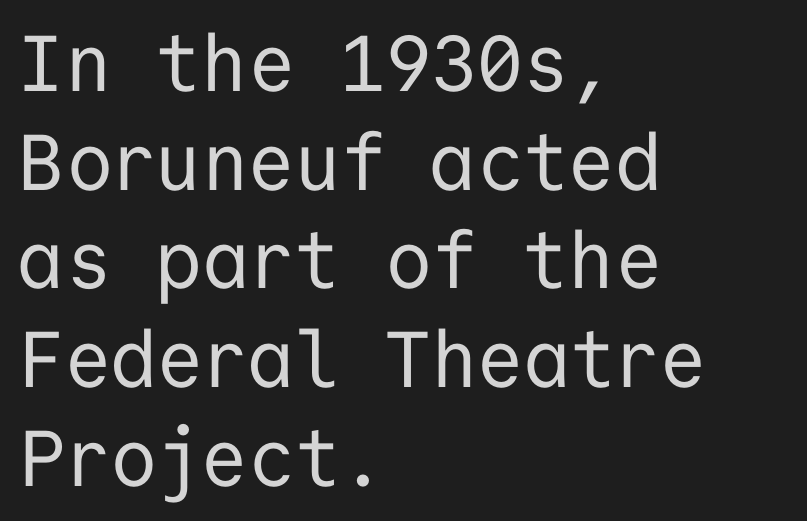
The image shows 79 px regular-weight sans-serif type, upright, monospaced; set left-aligned, normal line spacing (1.25x), normal letter spacing, not underlined; low stroke contrast and a medium x-height.
